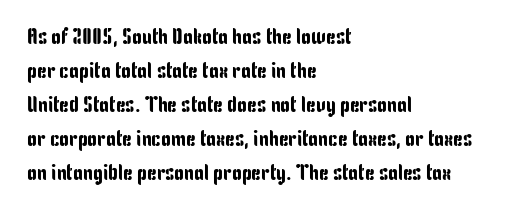
The image shows 22 px text type, upright; set left-aligned, normal line spacing (1.55x), normal letter spacing, not underlined.
